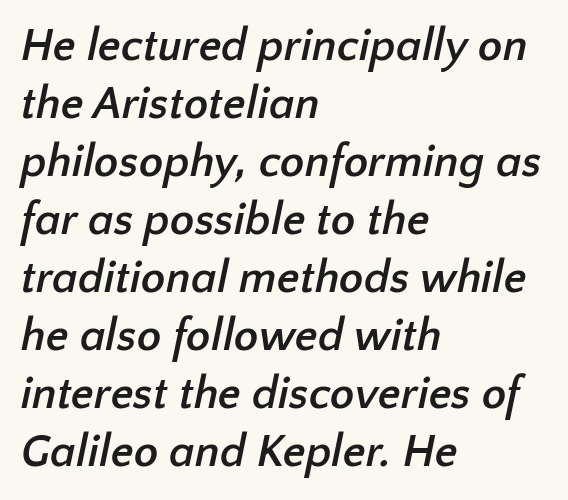
Q: Is the text bold? A: Yes.
Q: Is the typeface a serif or a sans-serif typeface? A: Sans-serif.
Q: Is the text underlined? A: No.
Q: How is the paragraph aligned? A: Left-aligned.
Q: Is the spacing between letters normal or unusually wide? A: Normal.
Q: Is the spacing between lines tight, normal or loose? A: Normal.
Q: Width (condensed, normal, or wide)? A: Normal.
Q: Stroke contrast? A: Low.
Q: x-height? A: Medium.
Q: Monospaced? A: No.
